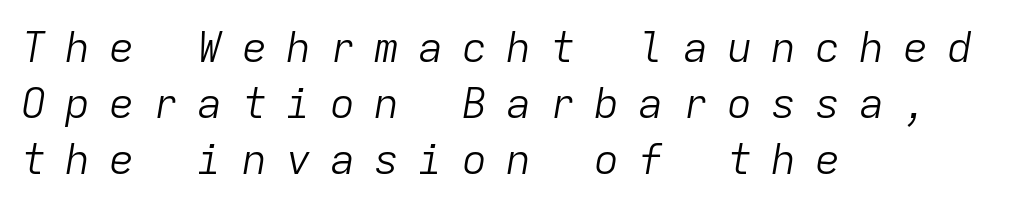
{"italic": "yes", "lean": "right", "slant_degrees": 9, "bold": "no", "weight": "light", "width": "normal", "stroke_contrast": "low", "x_height": "medium", "monospaced": "yes", "underline": "no", "align": "left", "line_spacing": "normal", "line_spacing_ratio": 1.33, "letter_spacing": "wide", "letter_spacing_em": 0.45, "glyph_px": 42}
